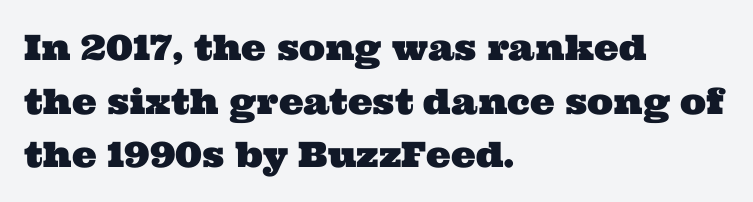
{"serif": "yes", "width": "wide", "stroke_contrast": "medium", "x_height": "medium", "monospaced": "no", "underline": "no", "align": "left", "line_spacing": "normal", "line_spacing_ratio": 1.53, "letter_spacing": "normal", "letter_spacing_em": 0.0, "glyph_px": 35}
